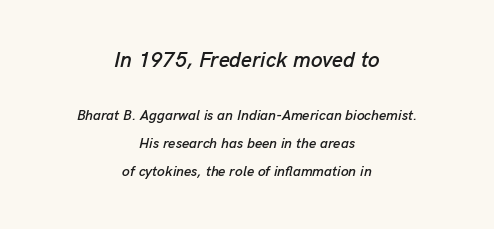
The image shows 21 px text type, italic (leaning right); set centered, loose line spacing (2.0x), normal letter spacing, not underlined; the first (top) block is 1.5x larger.
